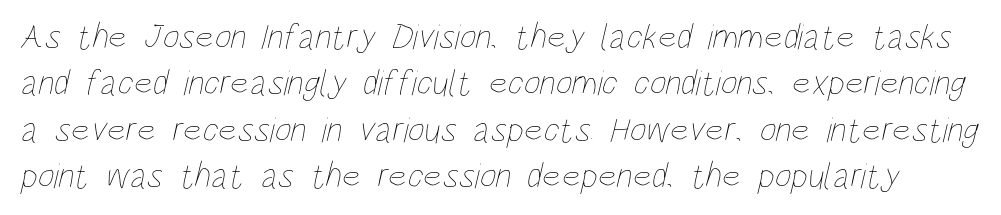
{"bold": "no", "weight": "thin", "width": "condensed", "stroke_contrast": "low", "x_height": "large", "monospaced": "no", "underline": "no", "line_spacing": "normal", "line_spacing_ratio": 1.29, "letter_spacing": "normal", "letter_spacing_em": 0.0, "glyph_px": 36}
